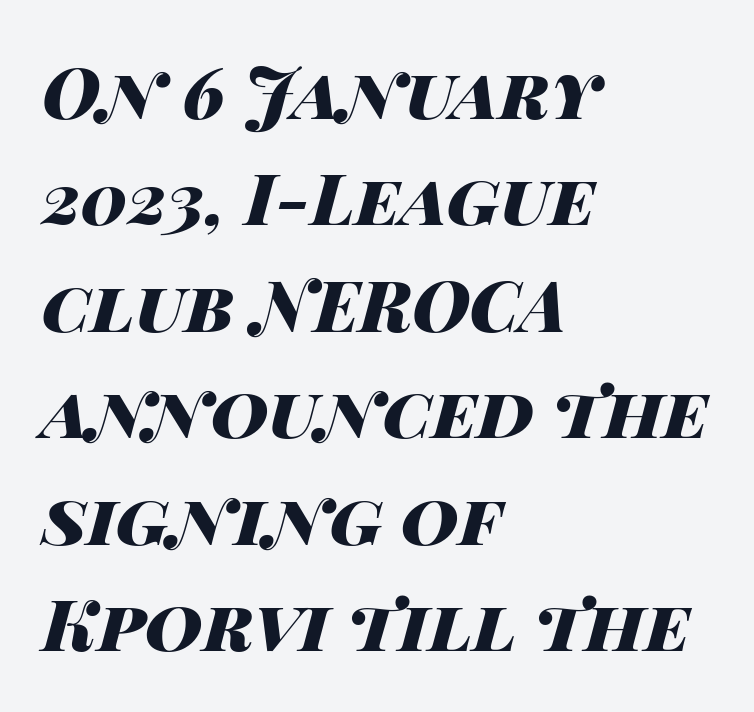
A normal amount of white space separates one row of letters from the next. Strong, thick strokes mark this as bold type. Looks like regular typesetting: each glyph gets only the width it needs. The compositor pushed each line to the left boundary. In terms of posture, this sample is oblique. The rendering keeps characters at their native spacing.
